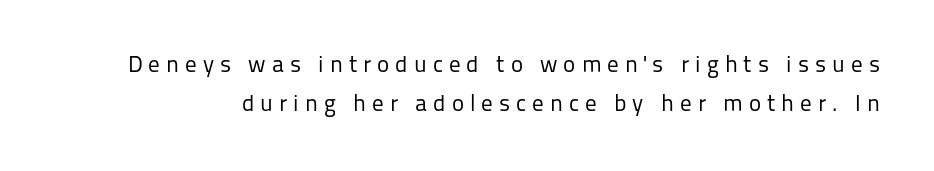
{"italic": "no", "bold": "no", "underline": "no", "line_spacing": "normal", "line_spacing_ratio": 1.69, "letter_spacing": "wide", "letter_spacing_em": 0.26, "glyph_px": 23}
